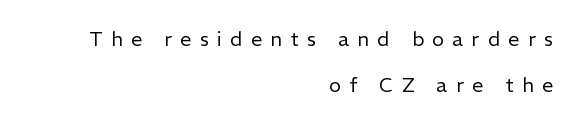
The image shows 20 px text type, upright; set right-aligned, loose line spacing (2.3x), unusually wide letter spacing (+0.42 em), not underlined.
